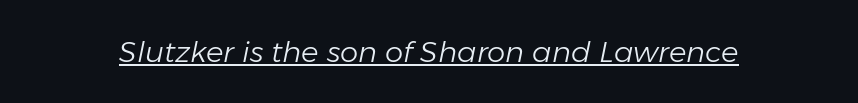
Q: Is the text bold? A: No.
Q: Is the text italic (slanted)? A: Yes, it leans right by about 11 degrees.
Q: Is the text underlined? A: Yes.
Q: Is the spacing between letters normal or unusually wide? A: Normal.
Q: Width (condensed, normal, or wide)? A: Normal.
Q: Stroke contrast? A: Low.
Q: x-height? A: Medium.
Q: Monospaced? A: No.
